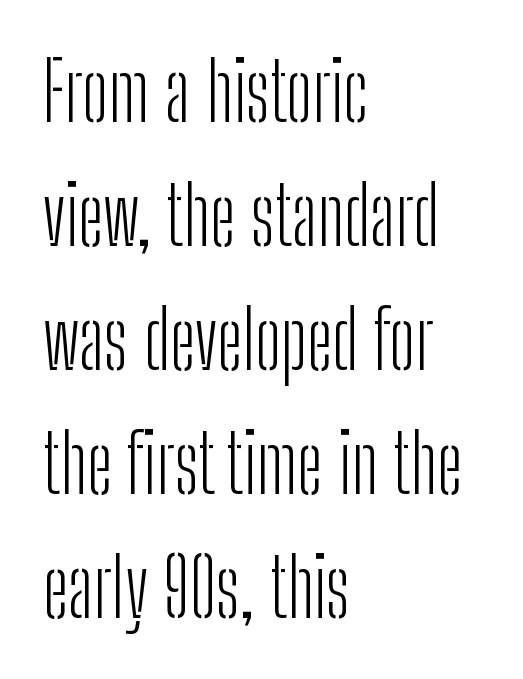
Q: Is the text bold? A: No.
Q: Is the text italic (slanted)? A: No, it is upright.
Q: Is the typeface a serif or a sans-serif typeface? A: Sans-serif.
Q: Is the text underlined? A: No.
Q: How is the paragraph aligned? A: Left-aligned.
Q: Is the spacing between letters normal or unusually wide? A: Normal.
Q: Is the spacing between lines tight, normal or loose? A: Normal.
Q: Width (condensed, normal, or wide)? A: Condensed.
Q: Stroke contrast? A: Low.
Q: x-height? A: Medium.
Q: Monospaced? A: No.
